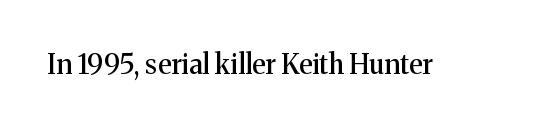
This rendering leaves character spacing at its baseline value. Has an underline been added? It has not. No italicization has been applied; the sample stays upright.
